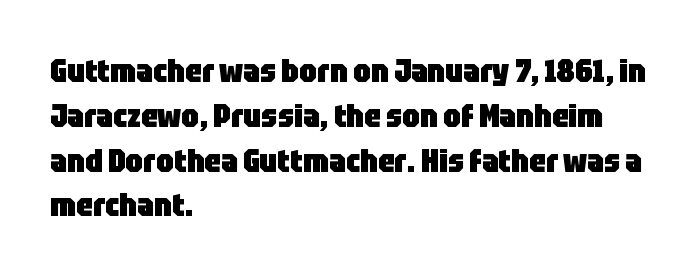
Q: Is the text bold? A: Yes.
Q: Is the text italic (slanted)? A: No, it is upright.
Q: Is the typeface a serif or a sans-serif typeface? A: Sans-serif.
Q: Is the text underlined? A: No.
Q: How is the paragraph aligned? A: Left-aligned.
Q: Is the spacing between letters normal or unusually wide? A: Normal.
Q: Is the spacing between lines tight, normal or loose? A: Normal.
Q: Width (condensed, normal, or wide)? A: Condensed.
Q: Stroke contrast? A: Low.
Q: x-height? A: Large.
Q: Monospaced? A: No.
